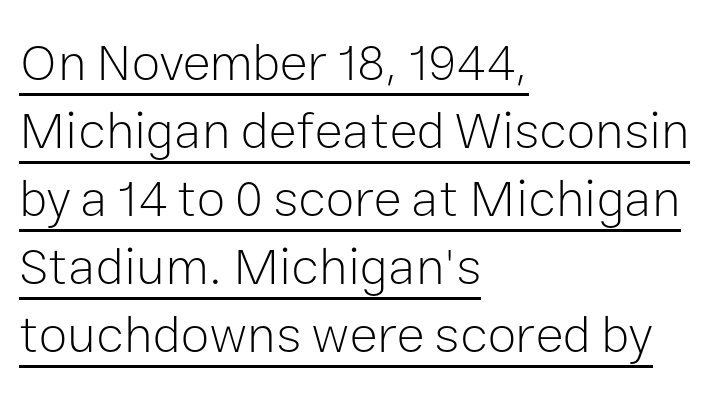
Q: Is the text bold? A: No.
Q: Is the text italic (slanted)? A: No, it is upright.
Q: Is the typeface a serif or a sans-serif typeface? A: Sans-serif.
Q: Is the text underlined? A: Yes.
Q: How is the paragraph aligned? A: Left-aligned.
Q: Is the spacing between letters normal or unusually wide? A: Normal.
Q: Is the spacing between lines tight, normal or loose? A: Normal.
Q: Width (condensed, normal, or wide)? A: Normal.
Q: Stroke contrast? A: Low.
Q: x-height? A: Medium.
Q: Monospaced? A: No.
